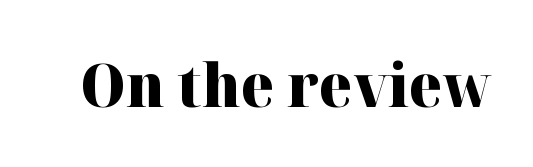
Q: Is the text bold? A: Yes.
Q: Is the text italic (slanted)? A: No, it is upright.
Q: Is the typeface a serif or a sans-serif typeface? A: Serif.
Q: Is the text underlined? A: No.
Q: Is the spacing between letters normal or unusually wide? A: Normal.
Q: Width (condensed, normal, or wide)? A: Normal.
Q: Stroke contrast? A: High.
Q: x-height? A: Medium.
Q: Monospaced? A: No.
